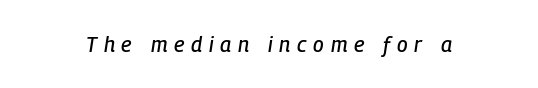
{"italic": "yes", "lean": "right", "slant_degrees": 9, "underline": "no", "letter_spacing": "wide", "letter_spacing_em": 0.32, "glyph_px": 21}
